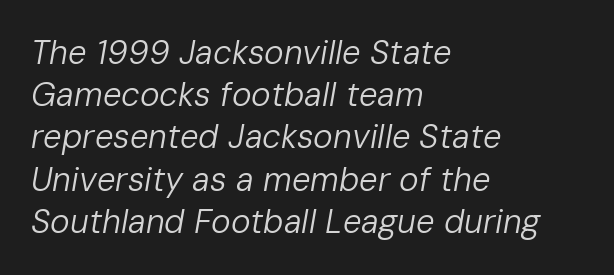
{"italic": "yes", "lean": "right", "slant_degrees": 10, "bold": "no", "weight": "regular", "width": "normal", "stroke_contrast": "low", "x_height": "medium", "monospaced": "no", "underline": "no", "align": "left", "line_spacing": "normal", "line_spacing_ratio": 1.28, "letter_spacing": "normal", "letter_spacing_em": 0.0, "glyph_px": 33}
